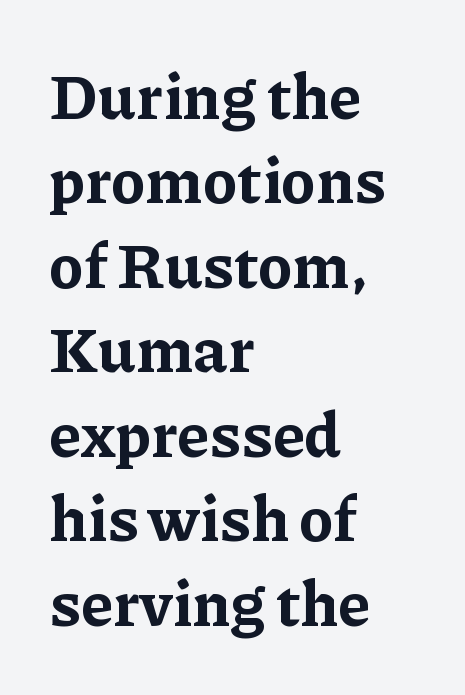
The image shows 63 px bold serif type, upright; set left-aligned, normal line spacing (1.34x), normal letter spacing, not underlined; low stroke contrast and a medium x-height.
